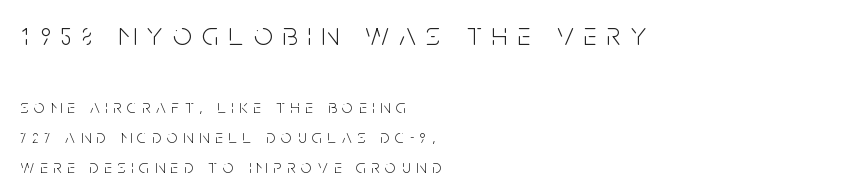
Q: Is the text bold? A: No.
Q: Is the text italic (slanted)? A: No, it is upright.
Q: Is the typeface a serif or a sans-serif typeface? A: Sans-serif.
Q: Is the text underlined? A: No.
Q: How is the paragraph aligned? A: Left-aligned.
Q: Is the spacing between letters normal or unusually wide? A: Unusually wide.
Q: Is the spacing between lines tight, normal or loose? A: Normal.
Q: Which block of text is set in a larger size, the first (top) or the second (bottom)? A: The first (top) one.
Q: Width (condensed, normal, or wide)? A: Condensed.
Q: Stroke contrast? A: Low.
Q: x-height? A: Large.
Q: Monospaced? A: No.
